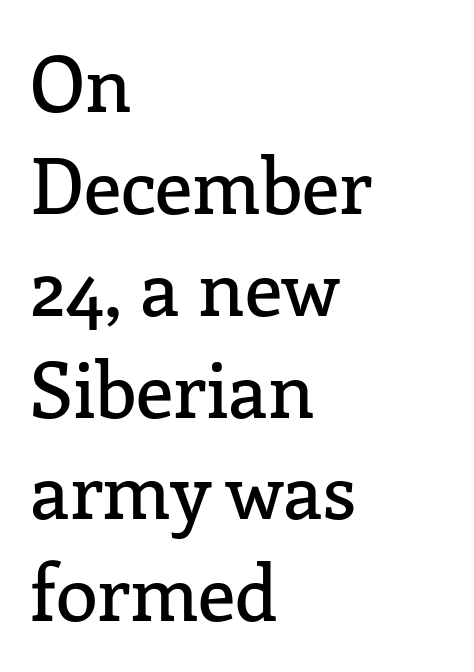
Q: Is the text italic (slanted)? A: No, it is upright.
Q: Is the typeface a serif or a sans-serif typeface? A: Serif.
Q: Is the text underlined? A: No.
Q: How is the paragraph aligned? A: Left-aligned.
Q: Is the spacing between letters normal or unusually wide? A: Normal.
Q: Is the spacing between lines tight, normal or loose? A: Normal.
Q: Width (condensed, normal, or wide)? A: Normal.
Q: Stroke contrast? A: Low.
Q: x-height? A: Medium.
Q: Monospaced? A: No.
